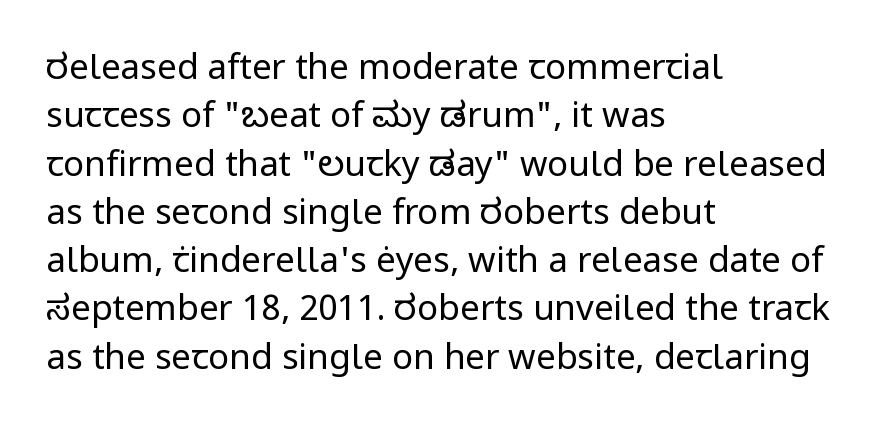
The image shows 35 px regular-weight sans-serif type, upright; set left-aligned, normal line spacing (1.38x), normal letter spacing, not underlined; low stroke contrast and a medium x-height.
